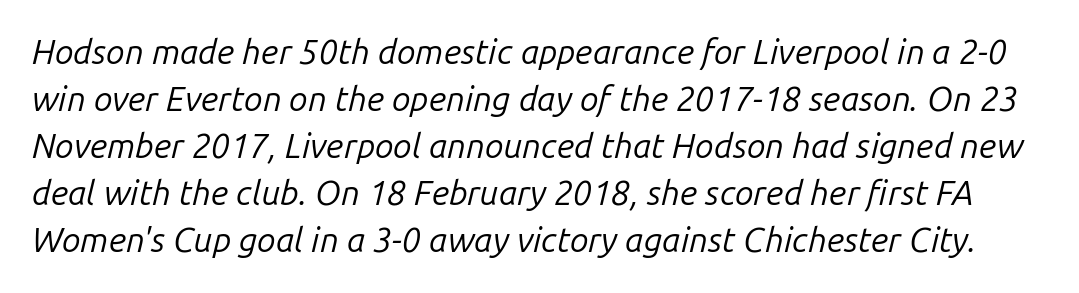
{"italic": "yes", "lean": "right", "slant_degrees": 14, "bold": "no", "weight": "regular", "width": "normal", "stroke_contrast": "low", "x_height": "medium", "monospaced": "no", "underline": "no", "line_spacing": "normal", "line_spacing_ratio": 1.38, "letter_spacing": "normal", "letter_spacing_em": 0.0, "glyph_px": 34}
